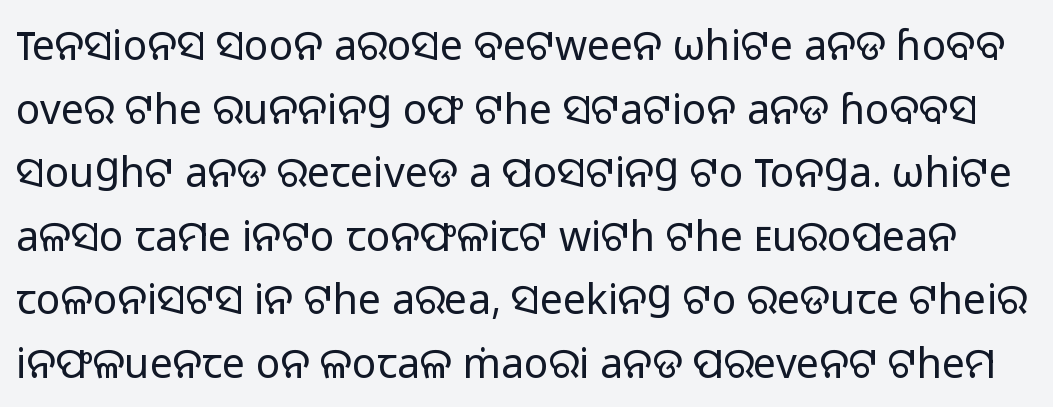
The image shows 41 px regular-weight sans-serif type, upright; set normal line spacing (1.55x), normal letter spacing, not underlined; low stroke contrast and a medium x-height.
